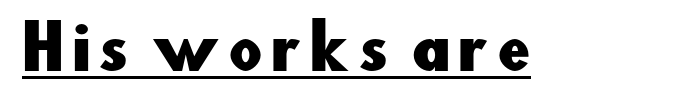
The image shows 59 px sans-serif type, upright; set underlined; low stroke contrast and a small x-height.
